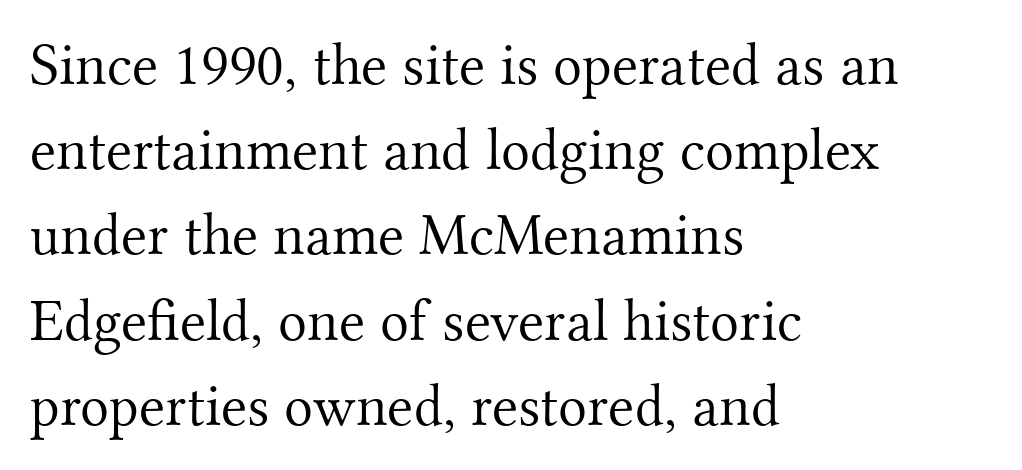
Q: Is the text bold? A: No.
Q: Is the text italic (slanted)? A: No, it is upright.
Q: Is the typeface a serif or a sans-serif typeface? A: Serif.
Q: Is the text underlined? A: No.
Q: How is the paragraph aligned? A: Left-aligned.
Q: Is the spacing between letters normal or unusually wide? A: Normal.
Q: Is the spacing between lines tight, normal or loose? A: Normal.
Q: Width (condensed, normal, or wide)? A: Normal.
Q: Stroke contrast? A: Medium.
Q: x-height? A: Small.
Q: Monospaced? A: No.
